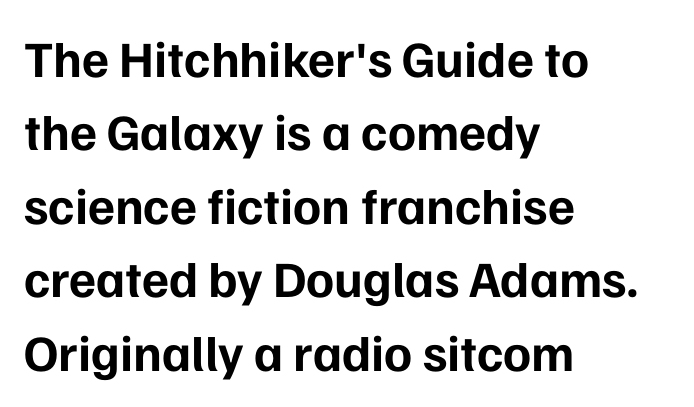
Character widths vary here, with narrow letters taking less room than wide ones. This rendering leaves character spacing at its baseline value. The text was rendered using a sans face with plain stroke endings. The text block is weighted toward the left margin, trailing off unevenly rightward.
